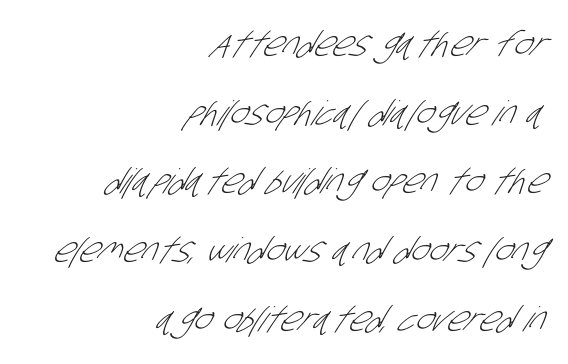
Serif or sans? Sans — the stroke terminals are bare. A clean baseline with only descenders dipping below it. The passage shown is typed in a proportional face where columns would drift. Stems here are at most as thick as an everyday book face.
